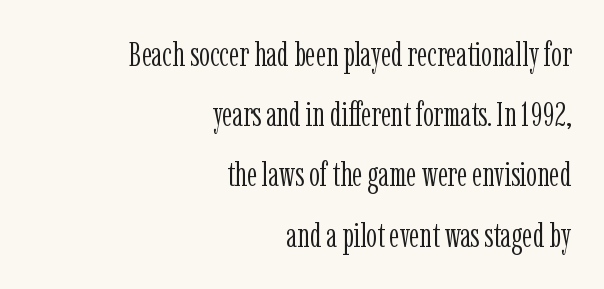
The image shows 34 px light, condensed serif type, upright; set right-aligned, line spacing 1.77x, normal letter spacing, not underlined; low stroke contrast and a medium x-height.
